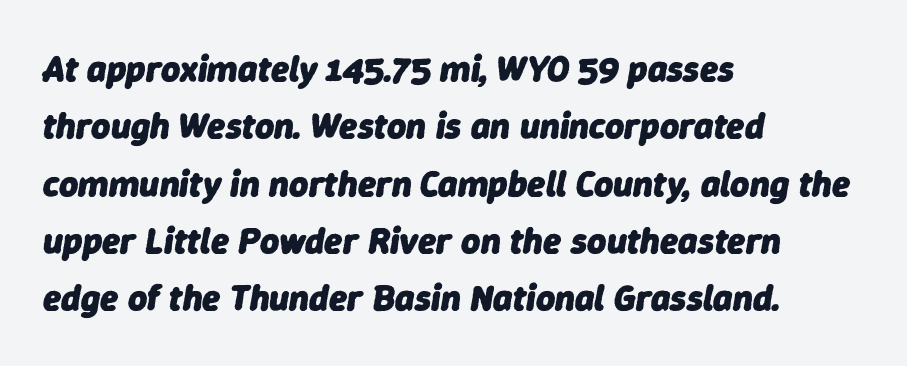
Spacing verdict: proportional, widths tailored to each character. This rendering uses left alignment, leaving the right contour irregular. The letters are slanted; this is an italic face. Letter spacing: default.
